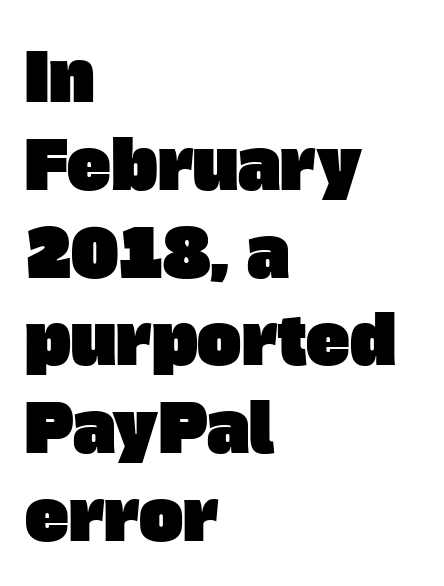
{"serif": "no", "width": "normal", "stroke_contrast": "low", "x_height": "large", "monospaced": "no", "underline": "no", "align": "left", "line_spacing": "normal", "line_spacing_ratio": 1.33, "letter_spacing": "normal", "letter_spacing_em": 0.0, "glyph_px": 66}
